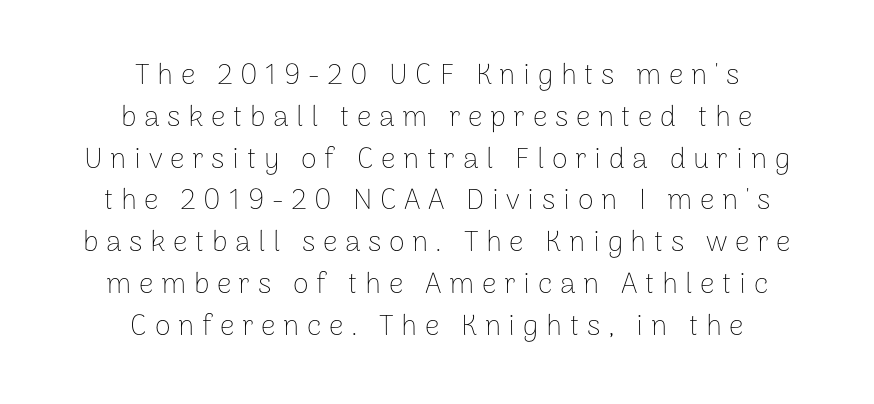
The image shows 29 px thin sans-serif type, upright; set centered, normal line spacing (1.44x), unusually wide letter spacing (+0.26 em), not underlined; low stroke contrast and a medium x-height.
